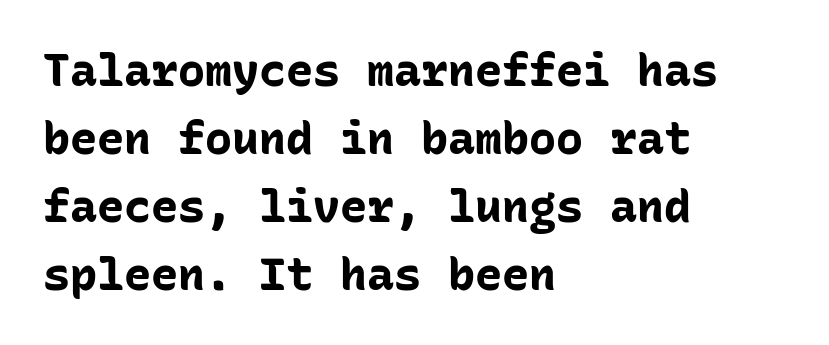
The image shows 45 px bold sans-serif type, upright, monospaced; set left-aligned, normal line spacing (1.51x), normal letter spacing, not underlined; low stroke contrast and a medium x-height.
